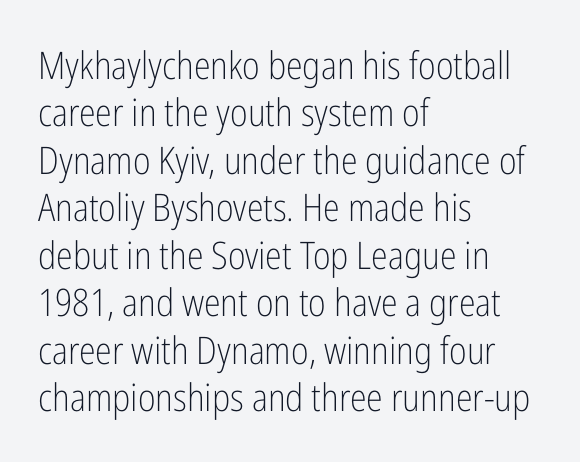
Q: Is the text bold? A: No.
Q: Is the text italic (slanted)? A: No, it is upright.
Q: Is the typeface a serif or a sans-serif typeface? A: Sans-serif.
Q: Is the text underlined? A: No.
Q: How is the paragraph aligned? A: Left-aligned.
Q: Is the spacing between letters normal or unusually wide? A: Normal.
Q: Is the spacing between lines tight, normal or loose? A: Normal.
Q: Width (condensed, normal, or wide)? A: Condensed.
Q: Stroke contrast? A: Low.
Q: x-height? A: Medium.
Q: Monospaced? A: No.
